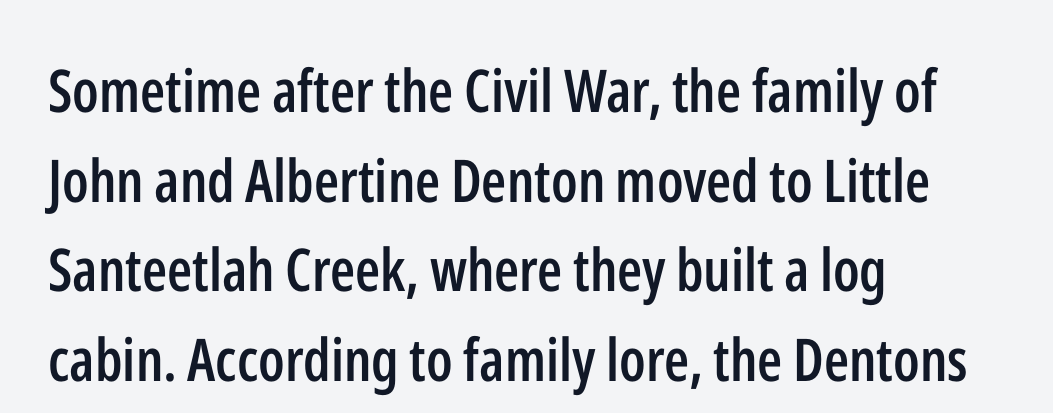
The image shows 59 px semibold, condensed sans-serif type, upright; set left-aligned, normal line spacing (1.52x), normal letter spacing, not underlined; low stroke contrast and a medium x-height.
